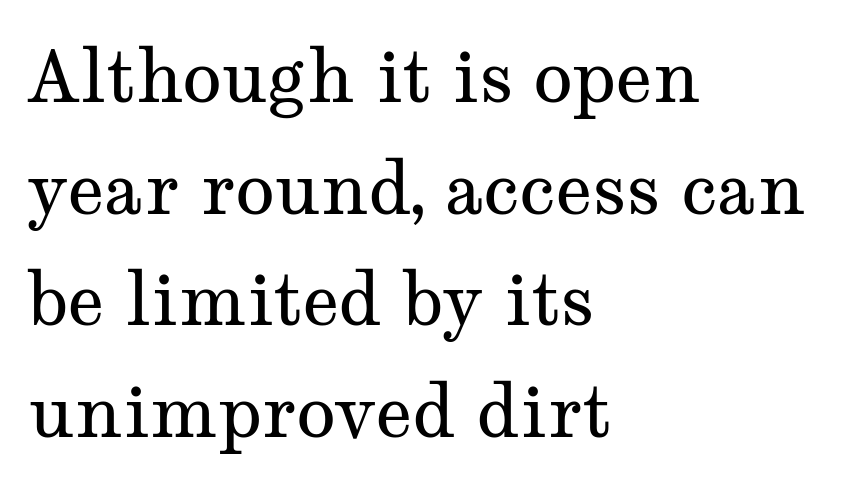
Q: Is the text bold? A: No.
Q: Is the text italic (slanted)? A: No, it is upright.
Q: Is the typeface a serif or a sans-serif typeface? A: Serif.
Q: Is the text underlined? A: No.
Q: How is the paragraph aligned? A: Left-aligned.
Q: Is the spacing between letters normal or unusually wide? A: Normal.
Q: Is the spacing between lines tight, normal or loose? A: Normal.
Q: Width (condensed, normal, or wide)? A: Wide.
Q: Stroke contrast? A: Medium.
Q: x-height? A: Medium.
Q: Monospaced? A: No.
